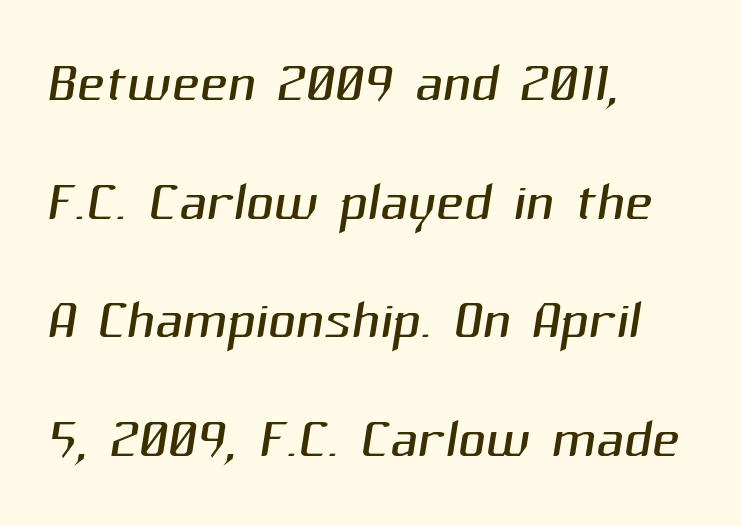
The image shows 77 px light sans-serif type; set left-aligned, normal line spacing (1.54x), normal letter spacing, not underlined; medium stroke contrast and a medium x-height.
